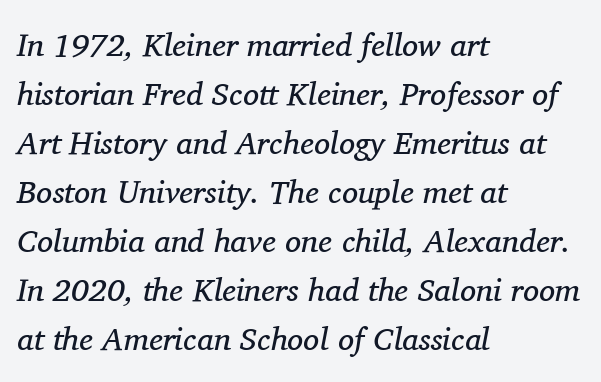
The image shows 32 px regular-weight serif type, italic (leaning right); set left-aligned, normal line spacing (1.53x), normal letter spacing, not underlined; medium stroke contrast and a medium x-height.
